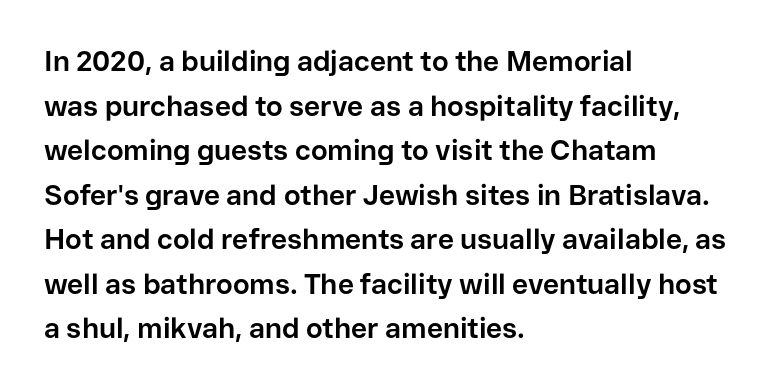
Here the glyphs are tracked normally, forming tight word shapes. On the weight axis this lands at bold, roughly 700. The type sits square on the baseline with zero lean. This rendering employs a face without finishing strokes, i.e., a sans-serif. Note the varied advance widths — an 'i' is clearly narrower than an 'm'. Baseline-to-baseline distance is the conventional proportion of letter height.
